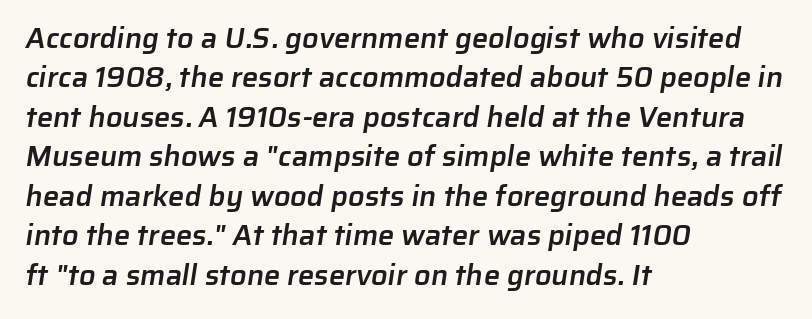
Q: Is the text bold? A: Semi-bold.
Q: Is the typeface a serif or a sans-serif typeface? A: Sans-serif.
Q: Is the text underlined? A: No.
Q: How is the paragraph aligned? A: Left-aligned.
Q: Is the spacing between letters normal or unusually wide? A: Normal.
Q: Is the spacing between lines tight, normal or loose? A: Normal.
Q: Width (condensed, normal, or wide)? A: Normal.
Q: Stroke contrast? A: Low.
Q: x-height? A: Medium.
Q: Monospaced? A: No.
